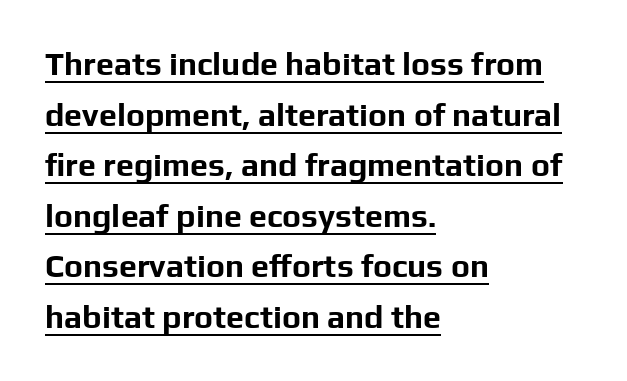
The image shows 32 px bold sans-serif type, upright; set left-aligned, normal line spacing (1.58x), normal letter spacing, underlined; low stroke contrast and a medium x-height.
